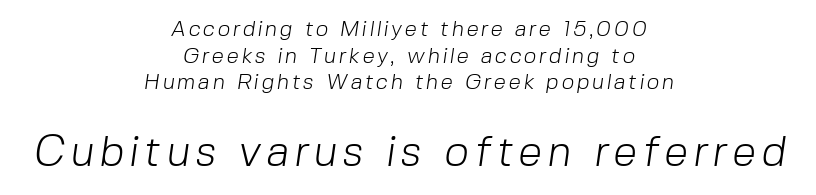
Varying glyph widths throughout — classic text-font behaviour. The typeface has the unassuming heft of standard copy or less. Look at the bottom of the vertical strokes: they stop flat, with no serifs. Casual observation: everything's sitting right in the middle. Reading top to bottom, the characters get bigger at the block break.
